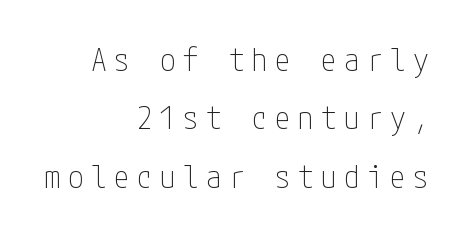
{"serif": "no", "italic": "no", "bold": "no", "weight": "thin", "width": "condensed", "stroke_contrast": "low", "x_height": "medium", "underline": "no", "align": "right", "line_spacing_ratio": 1.88, "letter_spacing": "wide", "letter_spacing_em": 0.24, "glyph_px": 31}
